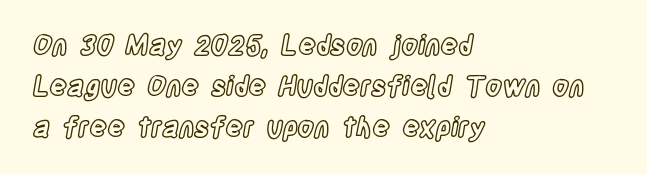
Descenders hang freely into open space. The rag falls on the right side of this text block. No extra tracking has been applied to these lines. Does the leading feel generous? No, just average.
